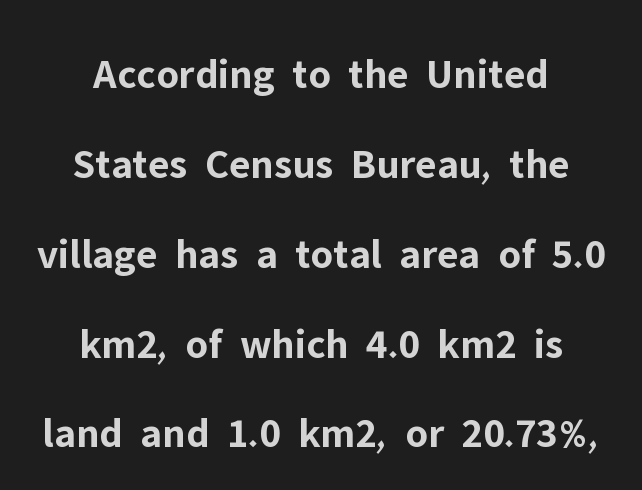
{"serif": "no", "italic": "no", "bold": "yes", "weight": "bold", "width": "normal", "stroke_contrast": "low", "x_height": "medium", "monospaced": "no", "underline": "no", "align": "center", "line_spacing": "loose", "line_spacing_ratio": 2.09, "letter_spacing": "normal", "letter_spacing_em": 0.0, "glyph_px": 43}
